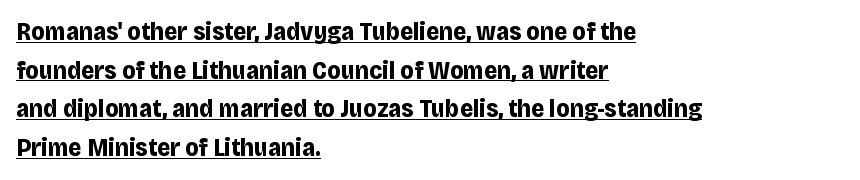
Every letter is thick-stroked: bold, no question. You can see a thin bar hugging the bottom of the glyphs. If you measured baseline to baseline, you'd find a middling distance. These lines stack with their left ends in a neat column.
